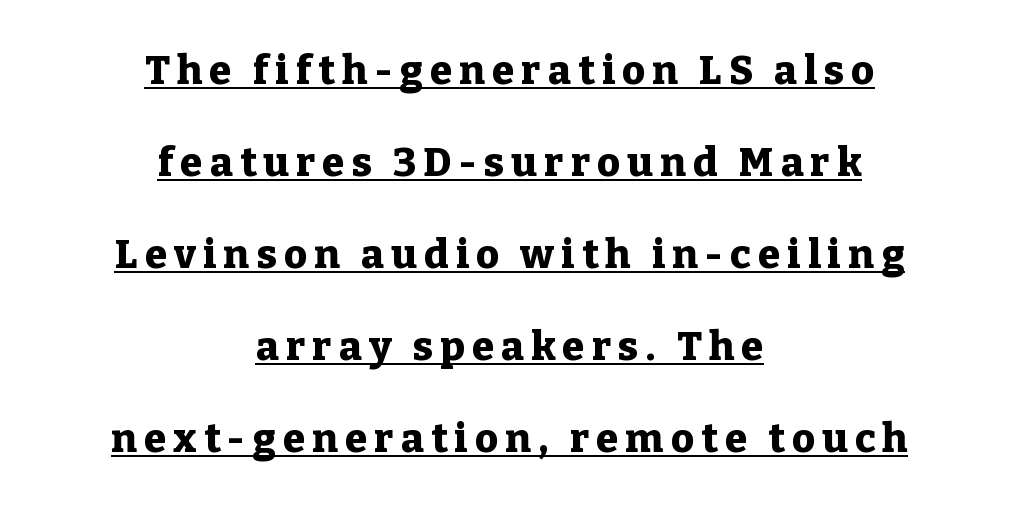
Every stem runs plumb, perpendicular to the baseline. Look at the bottom of the vertical strokes: they flare into serifs here. Horizontal bands of white between lines are thick stripes. Does the copy run flush right? No — it is centered line by line. Here the designer chose a conventional face with non-uniform glyph widths.
